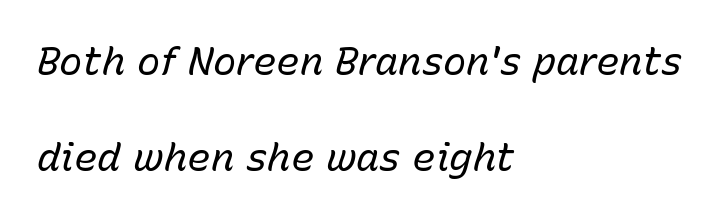
The image shows 39 px regular-weight type, italic (leaning right); set left-aligned, loose line spacing (2.46x), normal letter spacing, not underlined; low stroke contrast and a medium x-height.
